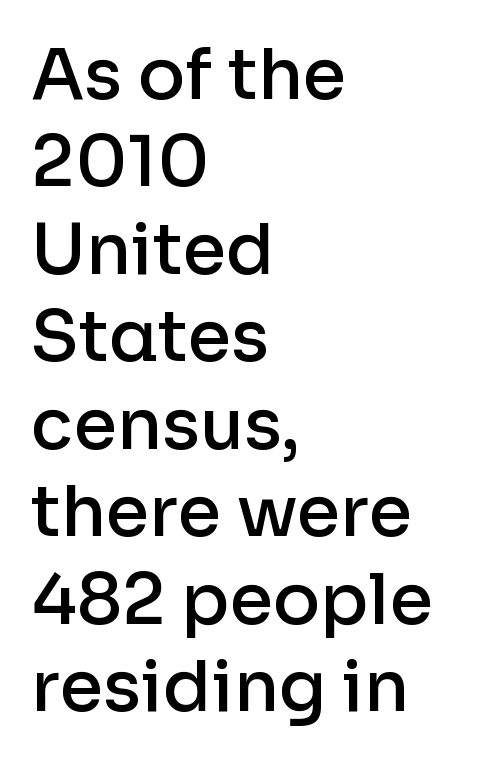
The zone under the glyphs is completely vacant. The font's upright variant was chosen for this text. Here the designer chose a conventional face with non-uniform glyph widths. The leading is moderate, giving the passage an even texture. Line starts are locked; line ends wander.
